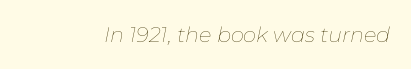
Compared with typical body copy, the letter spacing here is the same. Anything drawn beneath the words? Only blank space. Is this a heavy cut? Hardly; it is regular or lighter. A typesetter would mark this as italic.
